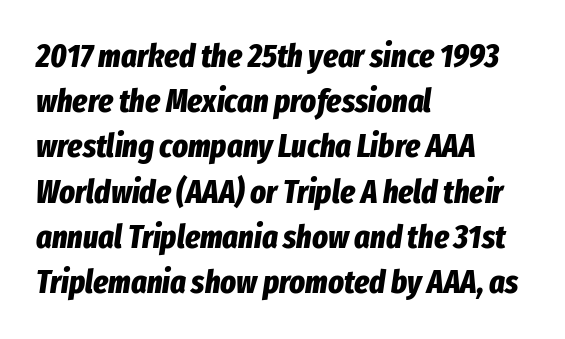
If you drew a ruler down the left edge, every line would touch it. Rule under the text: the space is simply empty. When letters slant like this, we call the style italic. Characters follow at the spacing the type designer built in. The designer left line spacing at the default. The letters advance in unequal steps, a hallmark of proportional type.
